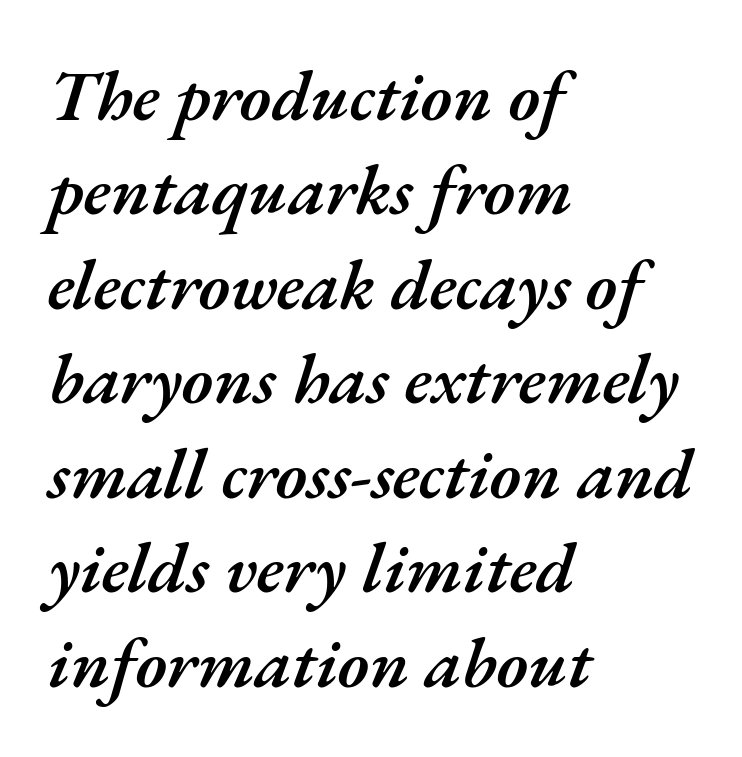
Weight: semibold (demi). Look at the tracking — it's just the regular setting, nothing added. A typesetter would call this leading conventional body-copy spacing. Tall strokes in this sample are angled rather than plumb. One-word summary of the alignment: left. Nobody drew a line under any word here.
